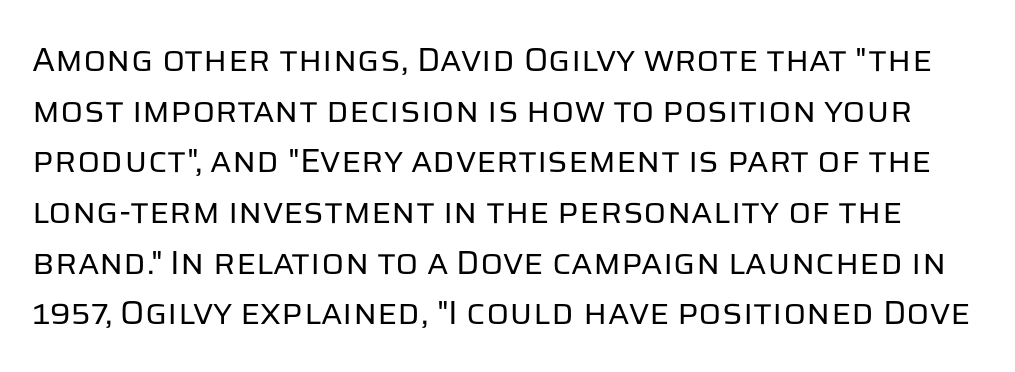
Here the glyphs are tracked normally, forming tight word shapes. Does the leading feel generous? No, just average. Quick note: underline off. Think of a printed novel: that variable character pitch is what you see here. This is roman type, the default non-slanted kind. Weight: not bold — regular or lighter.
